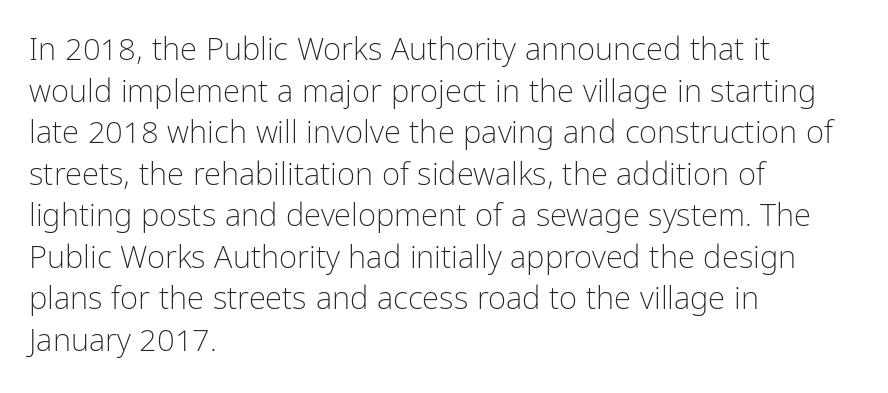
Q: Is the text bold? A: No.
Q: Is the text italic (slanted)? A: No, it is upright.
Q: Is the typeface a serif or a sans-serif typeface? A: Sans-serif.
Q: Is the text underlined? A: No.
Q: How is the paragraph aligned? A: Left-aligned.
Q: Is the spacing between letters normal or unusually wide? A: Normal.
Q: Is the spacing between lines tight, normal or loose? A: Normal.
Q: Width (condensed, normal, or wide)? A: Condensed.
Q: Stroke contrast? A: Low.
Q: x-height? A: Medium.
Q: Monospaced? A: No.
